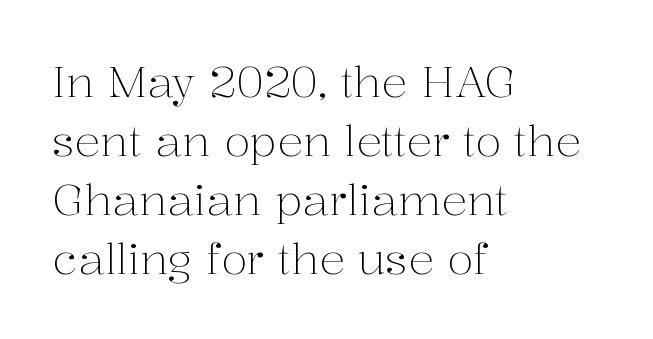
Rows of type keep a routine distance in the vertical direction. Unmarked baselines from the first word to the last. The characters display serif detailing at their extremities. In CSS terms this would be text-align: left.
